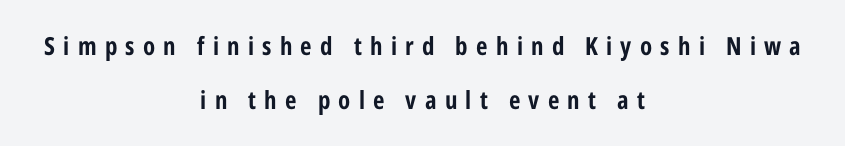
Q: Is the text bold? A: Yes.
Q: Is the text italic (slanted)? A: No, it is upright.
Q: Is the text underlined? A: No.
Q: How is the paragraph aligned? A: Centered.
Q: Is the spacing between letters normal or unusually wide? A: Unusually wide.
Q: Is the spacing between lines tight, normal or loose? A: Loose.
